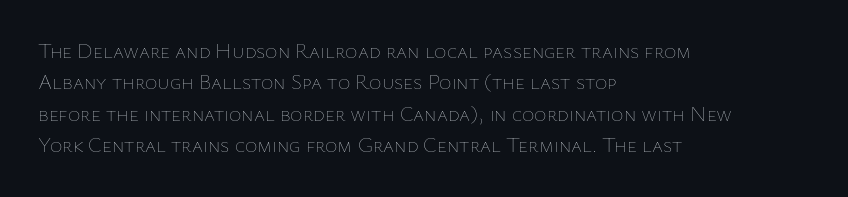
Q: Is the text bold? A: No.
Q: Is the text italic (slanted)? A: No, it is upright.
Q: Is the text underlined? A: No.
Q: How is the paragraph aligned? A: Left-aligned.
Q: Is the spacing between letters normal or unusually wide? A: Normal.
Q: Is the spacing between lines tight, normal or loose? A: Normal.
